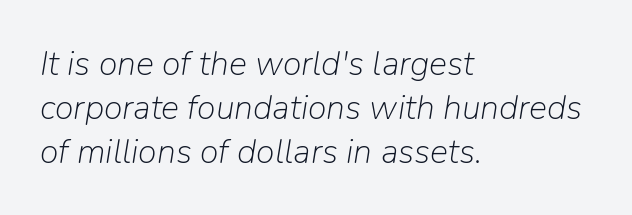
{"italic": "yes", "lean": "right", "slant_degrees": 9, "bold": "no", "weight": "light", "width": "normal", "stroke_contrast": "low", "x_height": "medium", "monospaced": "no", "underline": "no", "align": "left", "line_spacing": "normal", "line_spacing_ratio": 1.29, "letter_spacing": "normal", "letter_spacing_em": 0.0, "glyph_px": 34}
